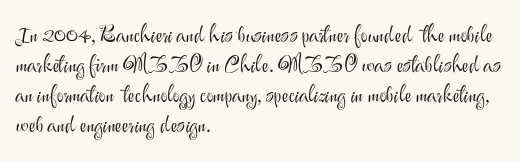
The image shows 23 px text type; set left-aligned, normal line spacing (1.3x), normal letter spacing, not underlined.
